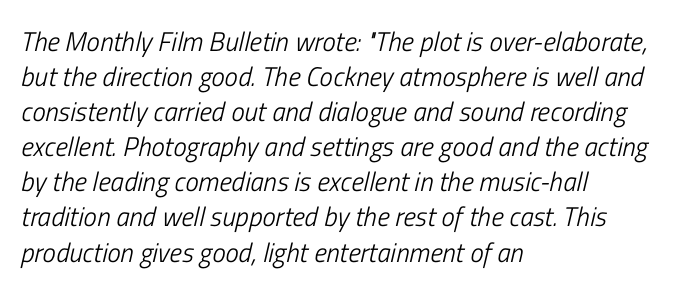
One-word summary of the alignment: left. You could call the tracking neutral — neither tight nor loose. The specimen omits any rule beneath the text block's lines. Summary of weight: not heavy and not bold.
